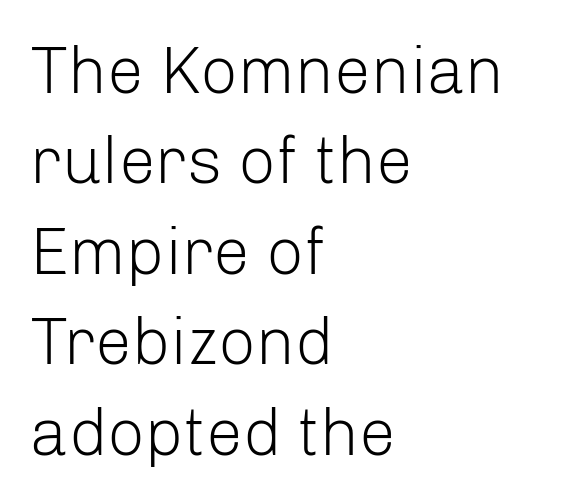
{"serif": "no", "italic": "no", "bold": "no", "weight": "light", "width": "normal", "stroke_contrast": "low", "x_height": "medium", "monospaced": "no", "underline": "no", "align": "left", "line_spacing": "normal", "line_spacing_ratio": 1.37, "letter_spacing": "normal", "letter_spacing_em": 0.0, "glyph_px": 66}
